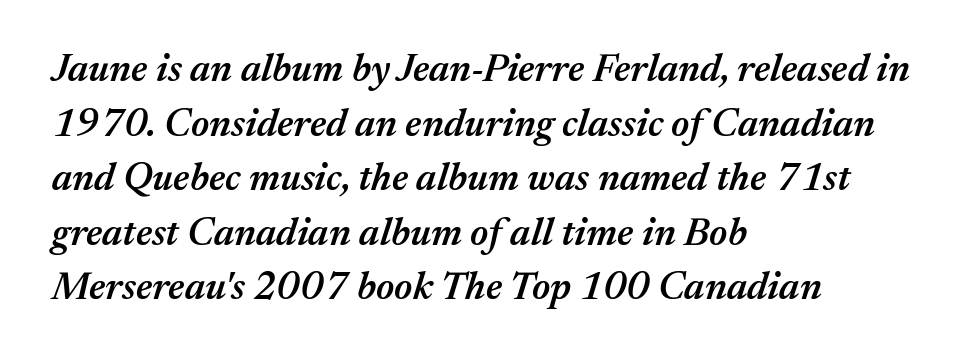
Q: Is the text bold? A: Semi-bold.
Q: Is the text italic (slanted)? A: Yes, it leans right by about 17 degrees.
Q: Is the text underlined? A: No.
Q: How is the paragraph aligned? A: Left-aligned.
Q: Is the spacing between letters normal or unusually wide? A: Normal.
Q: Is the spacing between lines tight, normal or loose? A: Normal.
Q: Width (condensed, normal, or wide)? A: Normal.
Q: Stroke contrast? A: Medium.
Q: x-height? A: Medium.
Q: Monospaced? A: No.
